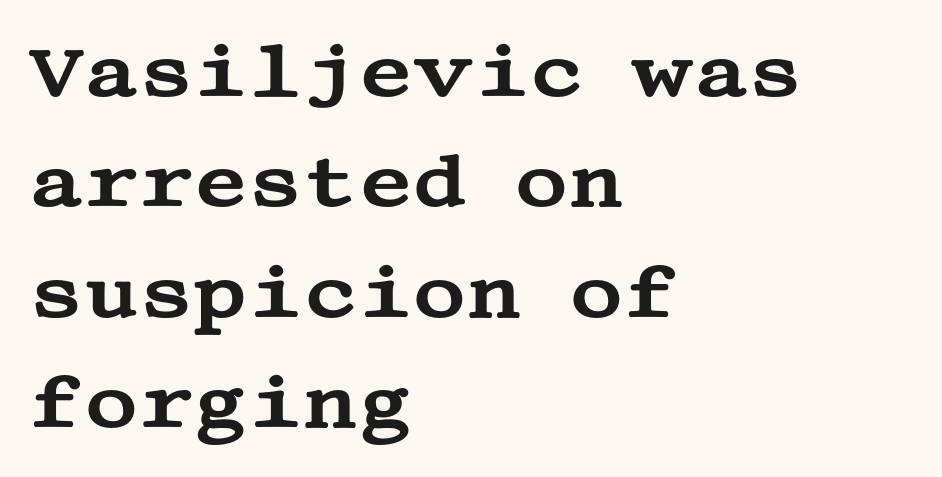
The image shows 74 px wide serif type, upright; set left-aligned, normal line spacing (1.49x), normal letter spacing, not underlined; medium stroke contrast and a large x-height.
